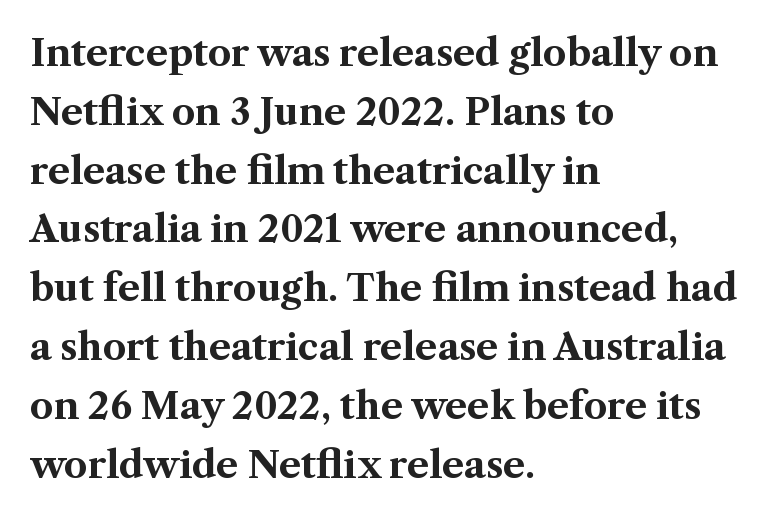
A full-strength bold gives these letters their thick strokes. Spacing verdict: proportional, widths tailored to each character. In terms of letterspacing, this is plain default setting. The text was rendered using a seriffed face with decorative stroke endings.
